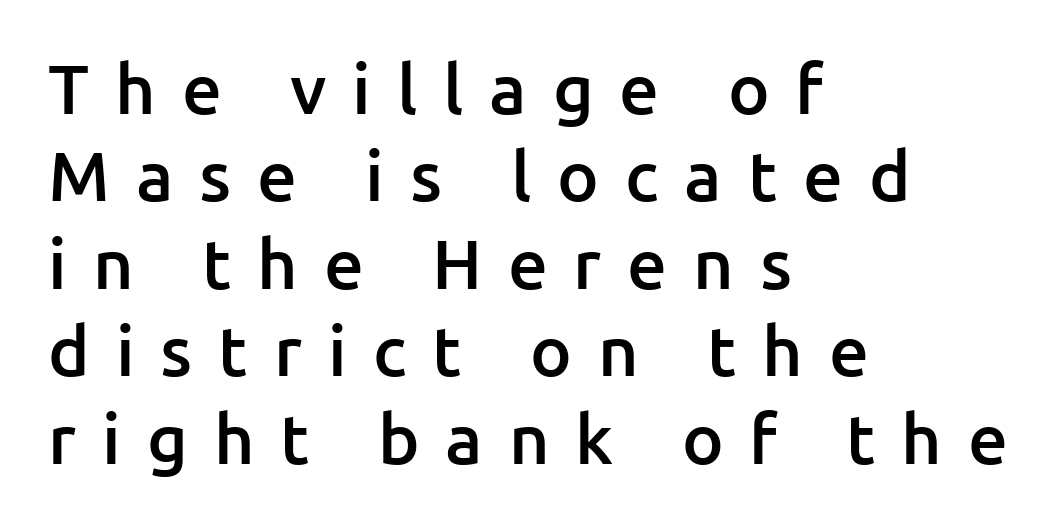
{"serif": "no", "italic": "no", "bold": "semi", "weight": "semibold", "width": "normal", "stroke_contrast": "low", "x_height": "medium", "monospaced": "no", "underline": "no", "align": "left", "line_spacing": "normal", "line_spacing_ratio": 1.25, "letter_spacing": "wide", "letter_spacing_em": 0.37, "glyph_px": 70}
